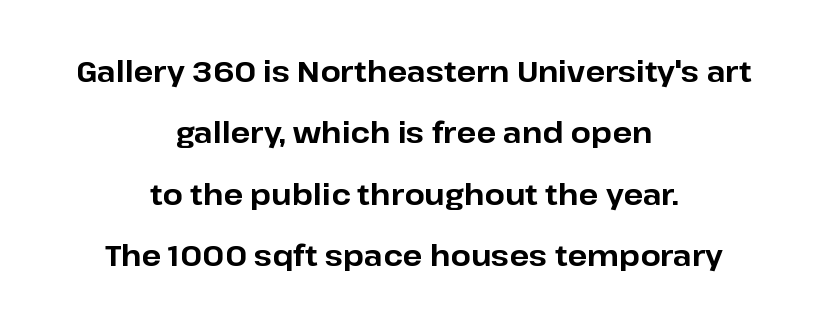
The image shows 29 px bold sans-serif type, upright; set centered, loose line spacing (2.12x), normal letter spacing, not underlined; low stroke contrast and a medium x-height.
